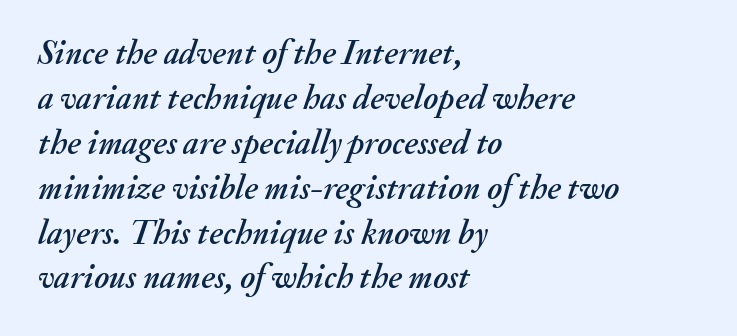
The image shows 34 px text type, italic (leaning right); set left-aligned, normal line spacing (1.32x), normal letter spacing, not underlined; medium stroke contrast and a small x-height.
